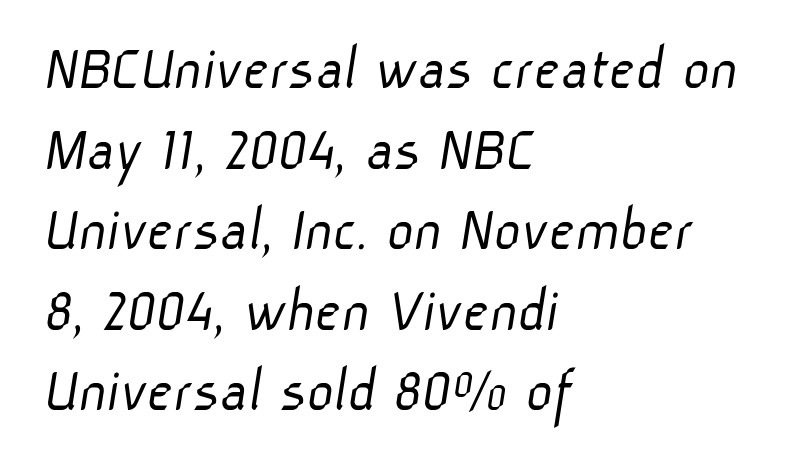
Q: Is the text bold? A: No.
Q: Is the typeface a serif or a sans-serif typeface? A: Sans-serif.
Q: Is the text underlined? A: No.
Q: How is the paragraph aligned? A: Left-aligned.
Q: Is the spacing between letters normal or unusually wide? A: Normal.
Q: Width (condensed, normal, or wide)? A: Normal.
Q: Stroke contrast? A: Low.
Q: x-height? A: Medium.
Q: Monospaced? A: No.
